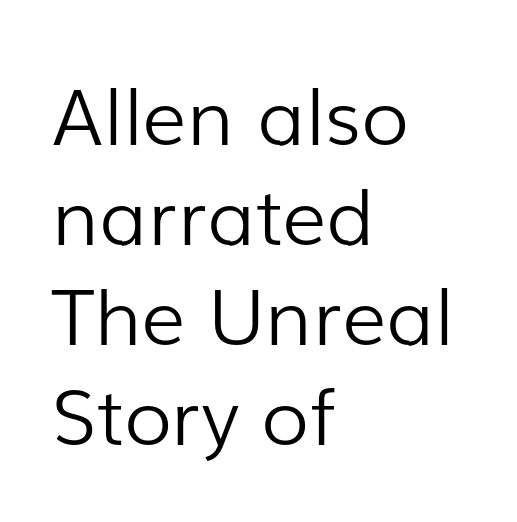
{"serif": "no", "italic": "no", "bold": "no", "weight": "light", "width": "normal", "stroke_contrast": "low", "x_height": "medium", "monospaced": "no", "underline": "no", "align": "left", "line_spacing": "normal", "line_spacing_ratio": 1.28, "letter_spacing": "normal", "letter_spacing_em": 0.0, "glyph_px": 78}
